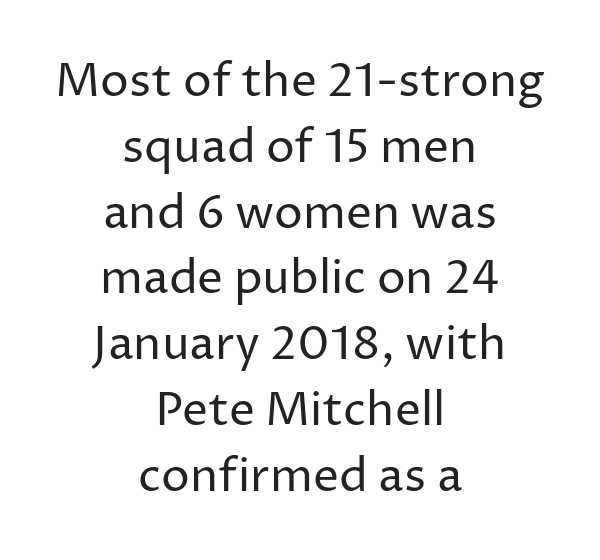
The image shows 46 px regular-weight sans-serif type, upright; set centered, normal line spacing (1.43x), normal letter spacing, not underlined; low stroke contrast and a medium x-height.
